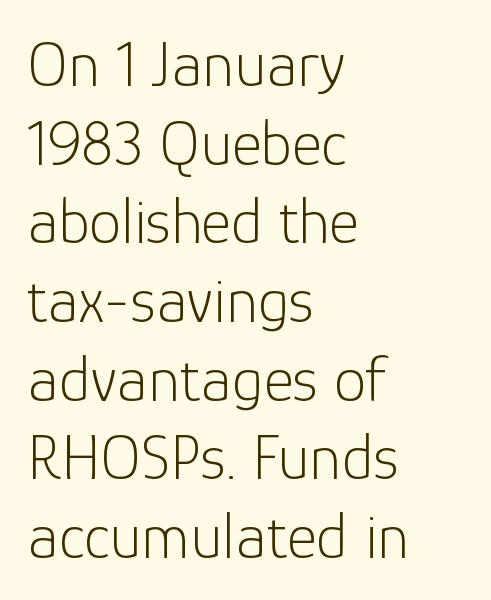
The image shows 65 px light sans-serif type, upright; set left-aligned, line spacing 1.21x, normal letter spacing, not underlined; low stroke contrast and a medium x-height.
